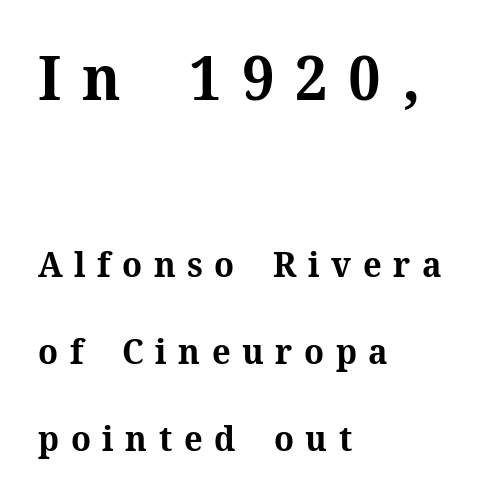
{"serif": "yes", "italic": "no", "bold": "yes", "weight": "bold", "width": "normal", "stroke_contrast": "medium", "x_height": "medium", "monospaced": "no", "underline": "no", "align": "left", "line_spacing": "loose", "line_spacing_ratio": 2.49, "letter_spacing": "wide", "letter_spacing_em": 0.33, "larger_block": "first", "size_ratio": 1.77, "glyph_px": 62}
